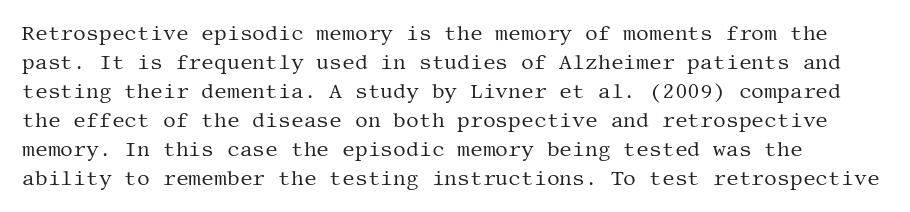
The image shows 20 px text type, upright; set normal line spacing (1.45x), normal letter spacing, not underlined.
